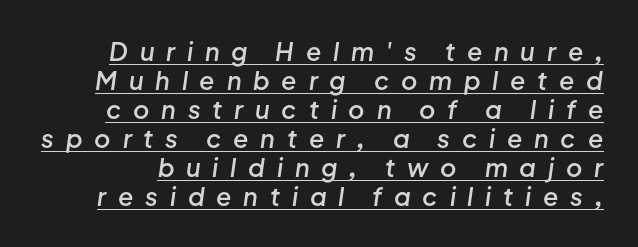
{"italic": "yes", "lean": "right", "slant_degrees": 8, "bold": "semi", "underline": "yes", "line_spacing_ratio": 1.16, "letter_spacing": "wide", "letter_spacing_em": 0.47, "glyph_px": 25}
